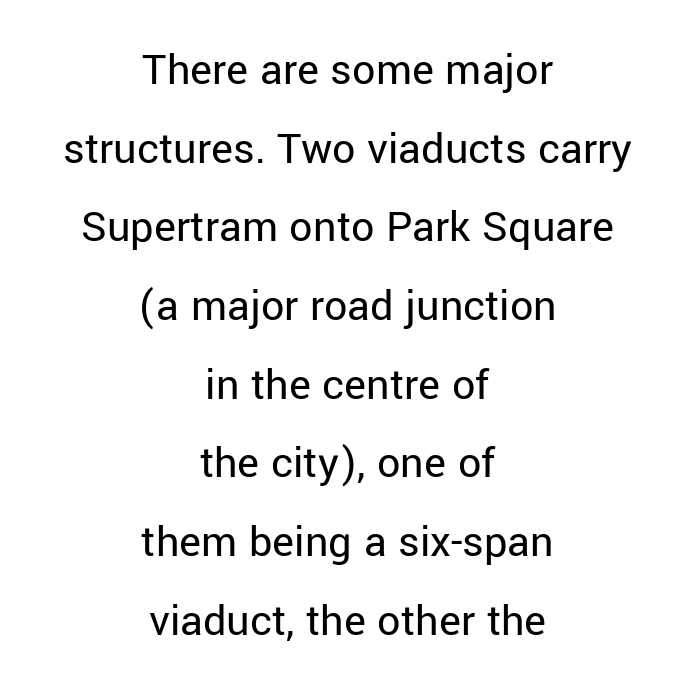
The image shows 46 px regular-weight sans-serif type, upright; set centered, line spacing 1.71x, normal letter spacing, not underlined; low stroke contrast and a medium x-height.
